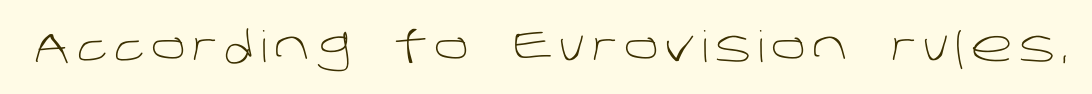
{"serif": "no", "bold": "no", "weight": "light", "width": "normal", "stroke_contrast": "low", "x_height": "large", "monospaced": "no", "underline": "no", "glyph_px": 43}
